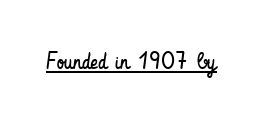
Students, observe the line beneath the letters — that is underlining. You can tell it's not italic because the verticals are truly vertical. Stems here are at most as thick as an everyday book face. Between one letter and the next there's only the usual sliver of space.
